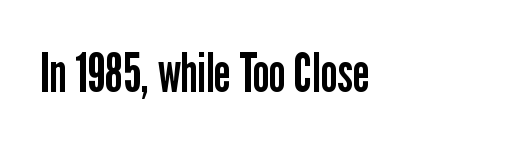
Has an underline been added? It has not. Quick note: not italic, upright. The typesetting does not lean heavy: it is not bold. Students, note that the glyphs here touch the page at normal intervals.
